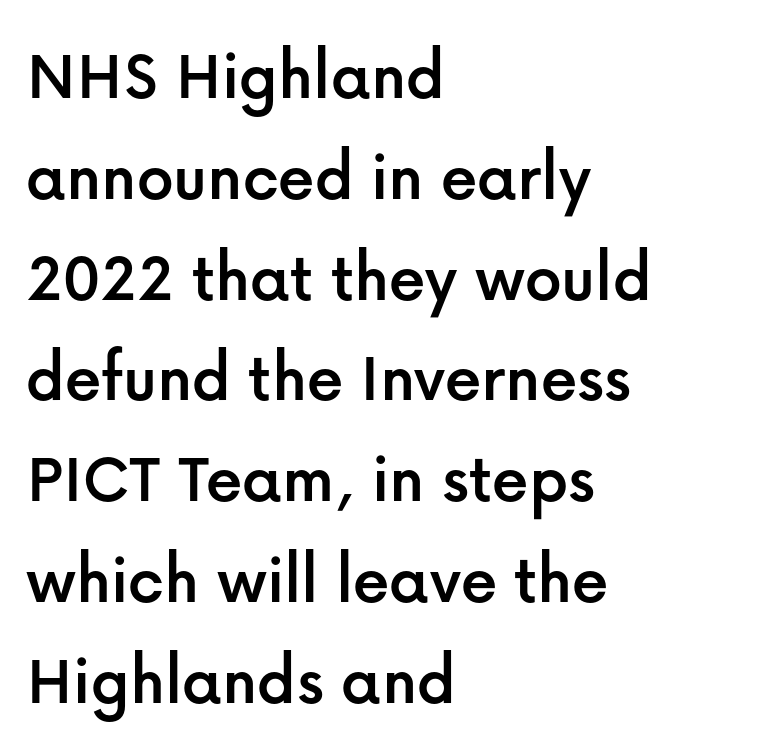
The baseline area is clear. Notice how descenders clear the ascenders below comfortably — that's standard leading. Rendered with straight, roman letterforms. These lines keep a tight, regular rhythm from letter to letter. The text was rendered using a sans face with plain stroke endings. Casual observation: everything's shoved over to the left.
